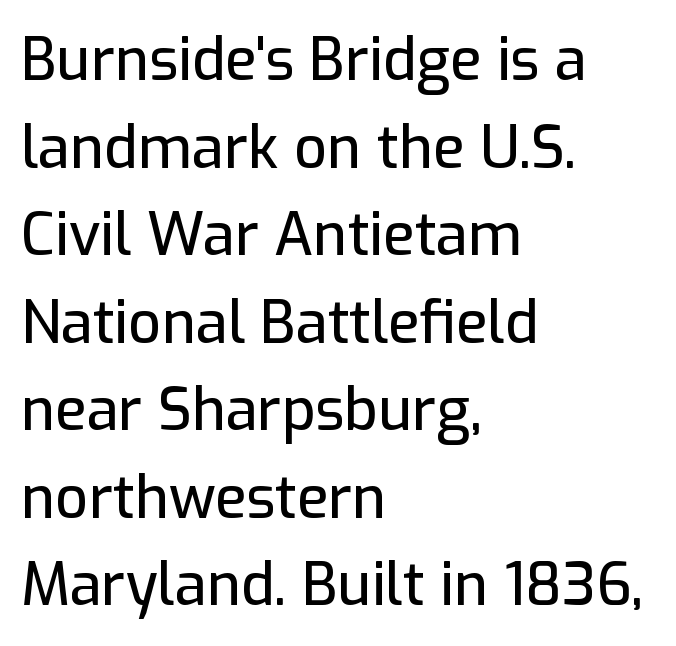
{"serif": "no", "italic": "no", "width": "normal", "stroke_contrast": "low", "x_height": "medium", "monospaced": "no", "underline": "no", "align": "left", "line_spacing": "normal", "line_spacing_ratio": 1.51, "letter_spacing": "normal", "letter_spacing_em": 0.0, "glyph_px": 58}
